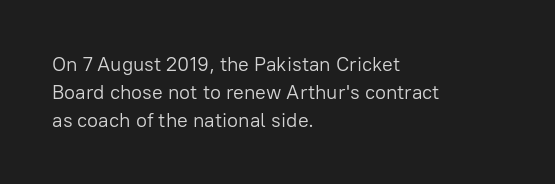
{"italic": "no", "bold": "no", "underline": "no", "align": "left", "line_spacing": "normal", "line_spacing_ratio": 1.4, "letter_spacing": "normal", "letter_spacing_em": 0.0, "glyph_px": 20}
